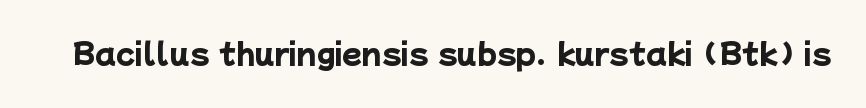
{"serif": "no", "bold": "yes", "weight": "heavy", "width": "normal", "stroke_contrast": "low", "x_height": "medium", "monospaced": "no", "underline": "no", "letter_spacing": "normal", "letter_spacing_em": 0.0, "glyph_px": 29}
